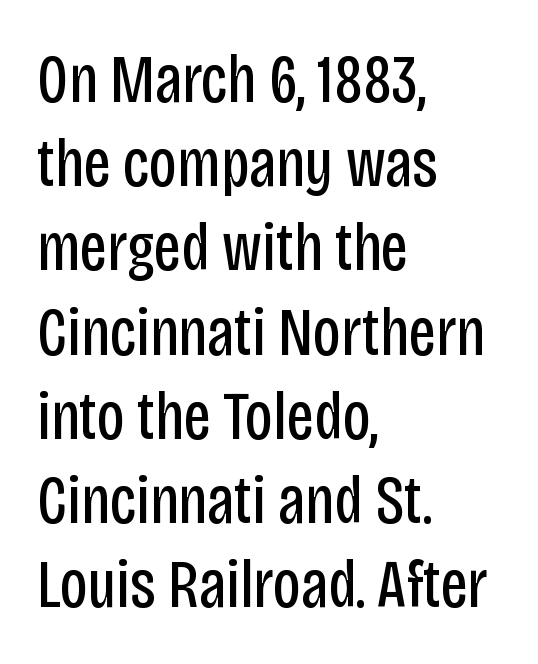
One-word summary of the alignment: left. The specimen omits any rule beneath the text block's lines. These lines are rendered in a variable-pitch font. Here the glyphs are tracked normally, forming tight word shapes. Tall strokes in this sample are plumb rather than angled.
